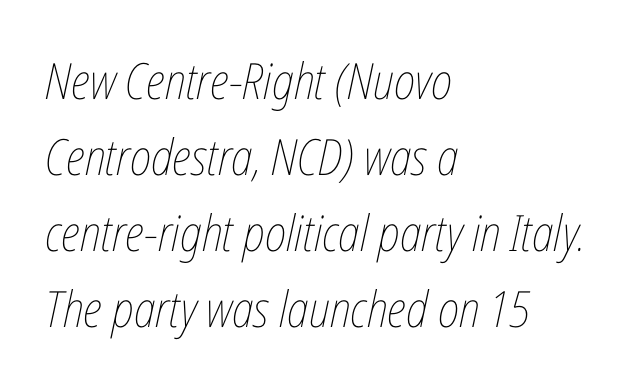
Do the characters align in a grid? No, the font is proportional. Check under the words: just untouched page. Characters follow at the spacing the type designer built in. The cut favours lightness, reaching ordinary text weight at its darkest. The rows are spaced the way most documents space them.
